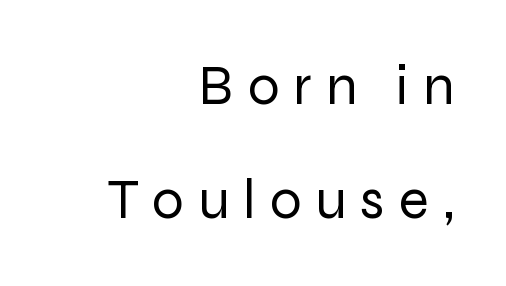
Q: Is the text bold? A: No.
Q: Is the text italic (slanted)? A: No, it is upright.
Q: Is the typeface a serif or a sans-serif typeface? A: Sans-serif.
Q: Is the text underlined? A: No.
Q: How is the paragraph aligned? A: Right-aligned.
Q: Is the spacing between letters normal or unusually wide? A: Unusually wide.
Q: Is the spacing between lines tight, normal or loose? A: Loose.
Q: Width (condensed, normal, or wide)? A: Normal.
Q: Stroke contrast? A: Low.
Q: x-height? A: Medium.
Q: Monospaced? A: No.
